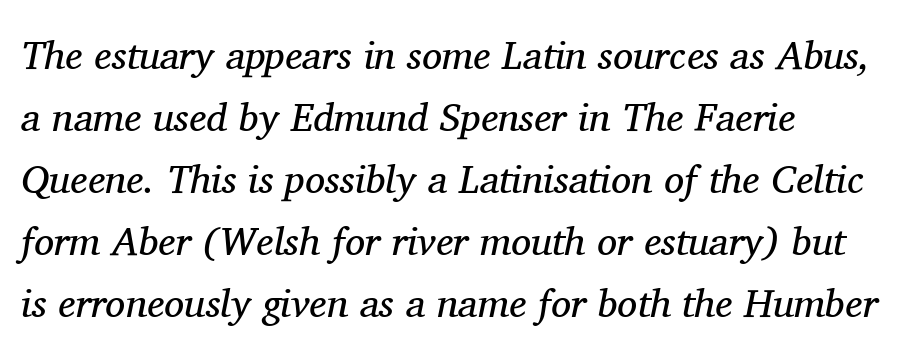
{"serif": "yes", "italic": "yes", "lean": "right", "slant_degrees": 11, "bold": "no", "weight": "regular", "width": "normal", "stroke_contrast": "medium", "x_height": "medium", "monospaced": "no", "underline": "no", "line_spacing": "normal", "line_spacing_ratio": 1.55, "letter_spacing": "normal", "letter_spacing_em": 0.0, "glyph_px": 40}
